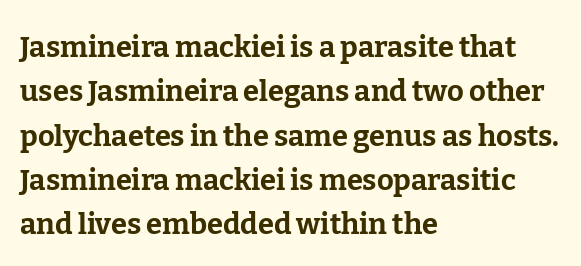
Varying glyph widths throughout — classic text-font behaviour. Stroke thickness is high; the sample reads as a true bold. Caption: multi-line text, flush left, ragged right. I'd call this a serif setting — the letters wear small feet. Letter spacing: default. The passage shown is not underscored anywhere.
